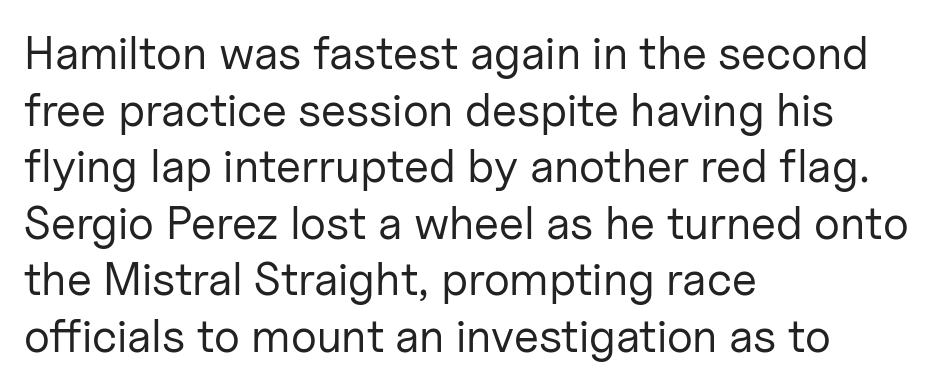
No extra ink here — the face is not bold. Layout note: lines flush left. This is sans-serif lettering, the kind often seen on screens and signage. Here the glyphs are tracked normally, forming tight word shapes. The specimen reads as upright at a glance.
